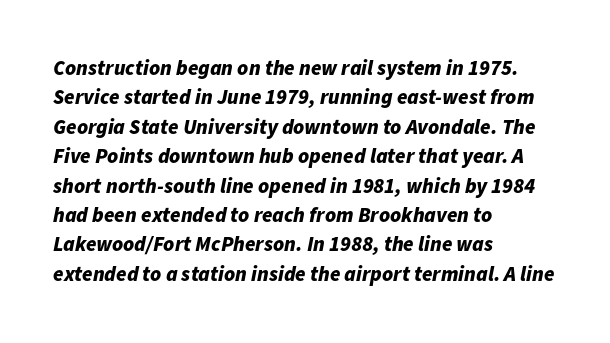
A dark, heavy texture on the line: the type is bold. Typeset ragged right — the left edge is the straight one. Whoever set this chose a conventional vertical rhythm. It's the slanting kind of type. This rendering leaves character spacing at its baseline value.
